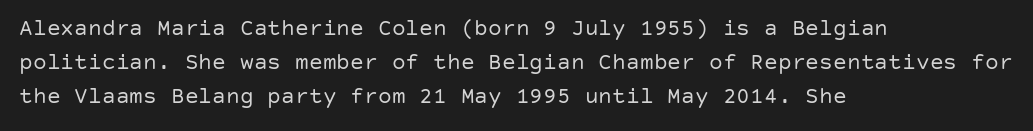
{"italic": "no", "bold": "no", "underline": "no", "align": "left", "line_spacing": "normal", "line_spacing_ratio": 1.48, "letter_spacing": "normal", "letter_spacing_em": 0.0, "glyph_px": 23}
